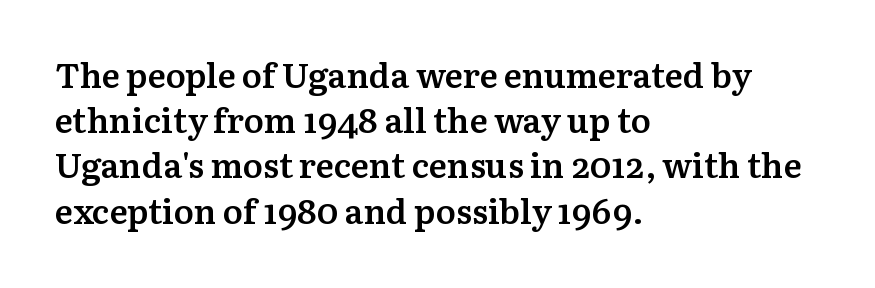
Q: Is the text bold? A: Semi-bold.
Q: Is the text italic (slanted)? A: No, it is upright.
Q: Is the typeface a serif or a sans-serif typeface? A: Serif.
Q: Is the text underlined? A: No.
Q: How is the paragraph aligned? A: Left-aligned.
Q: Is the spacing between letters normal or unusually wide? A: Normal.
Q: Is the spacing between lines tight, normal or loose? A: Normal.
Q: Width (condensed, normal, or wide)? A: Normal.
Q: Stroke contrast? A: Medium.
Q: x-height? A: Medium.
Q: Monospaced? A: No.
